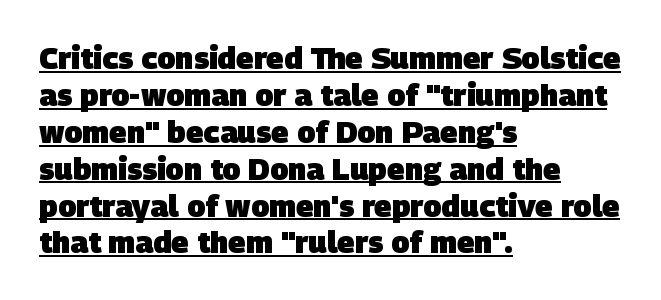
The image shows 30 px heavy sans-serif type; set left-aligned, line spacing 1.23x, normal letter spacing, underlined; low stroke contrast and a large x-height.
